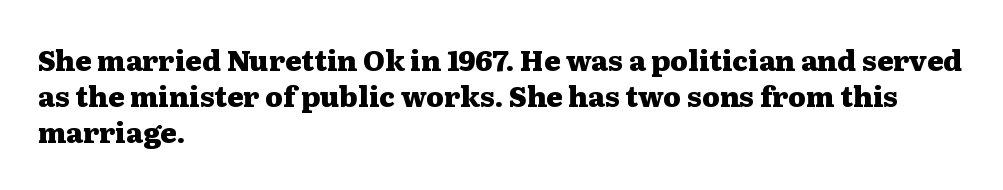
Q: Is the text bold? A: Yes.
Q: Is the text italic (slanted)? A: No, it is upright.
Q: Is the typeface a serif or a sans-serif typeface? A: Serif.
Q: Is the text underlined? A: No.
Q: How is the paragraph aligned? A: Left-aligned.
Q: Is the spacing between letters normal or unusually wide? A: Normal.
Q: Is the spacing between lines tight, normal or loose? A: Normal.
Q: Width (condensed, normal, or wide)? A: Wide.
Q: Stroke contrast? A: Medium.
Q: x-height? A: Medium.
Q: Monospaced? A: No.
